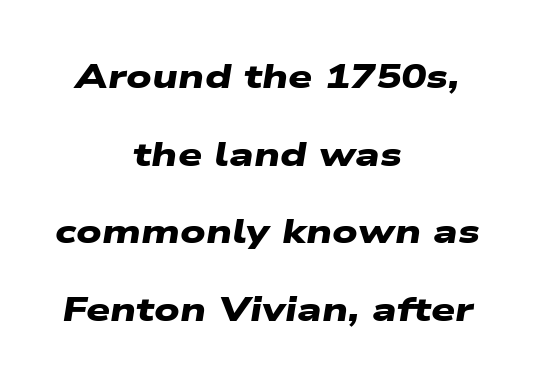
{"serif": "no", "bold": "yes", "weight": "heavy", "width": "wide", "stroke_contrast": "low", "x_height": "medium", "monospaced": "no", "underline": "no", "align": "center", "line_spacing": "loose", "line_spacing_ratio": 2.28, "letter_spacing": "normal", "letter_spacing_em": 0.0, "glyph_px": 34}
